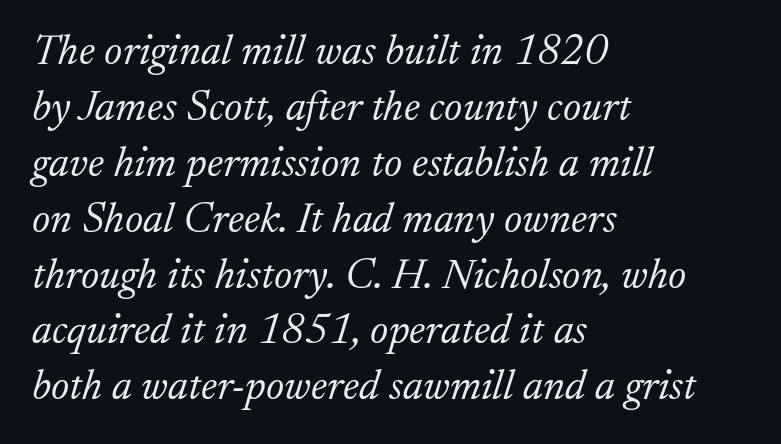
This sample uses plain, unmodified letter spacing. One-word summary of the alignment: left. A typesetter would label this face a serif. The typeface has the unassuming heft of standard copy or less.
